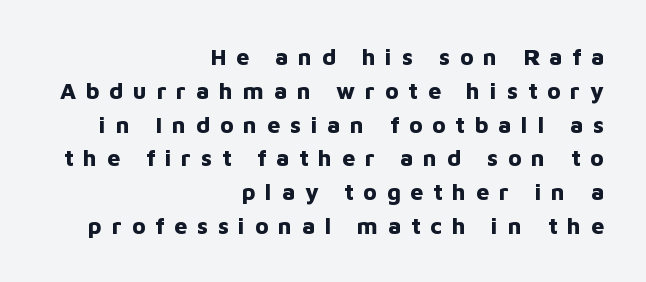
{"italic": "no", "bold": "yes", "underline": "no", "align": "right", "line_spacing": "normal", "line_spacing_ratio": 1.47, "letter_spacing": "wide", "letter_spacing_em": 0.42, "glyph_px": 23}
